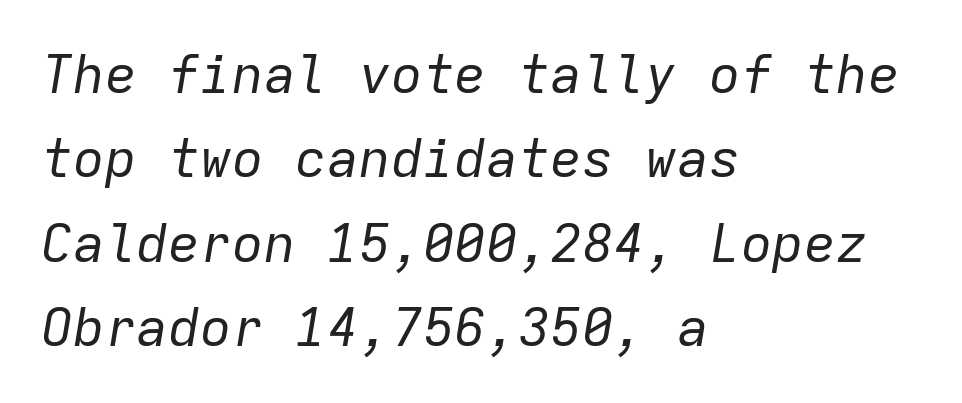
Q: Is the text bold? A: No.
Q: Is the text italic (slanted)? A: Yes, it leans right by about 9 degrees.
Q: Is the text underlined? A: No.
Q: How is the paragraph aligned? A: Left-aligned.
Q: Is the spacing between letters normal or unusually wide? A: Normal.
Q: Is the spacing between lines tight, normal or loose? A: Normal.
Q: Width (condensed, normal, or wide)? A: Normal.
Q: Stroke contrast? A: Low.
Q: x-height? A: Medium.
Q: Monospaced? A: Yes.
